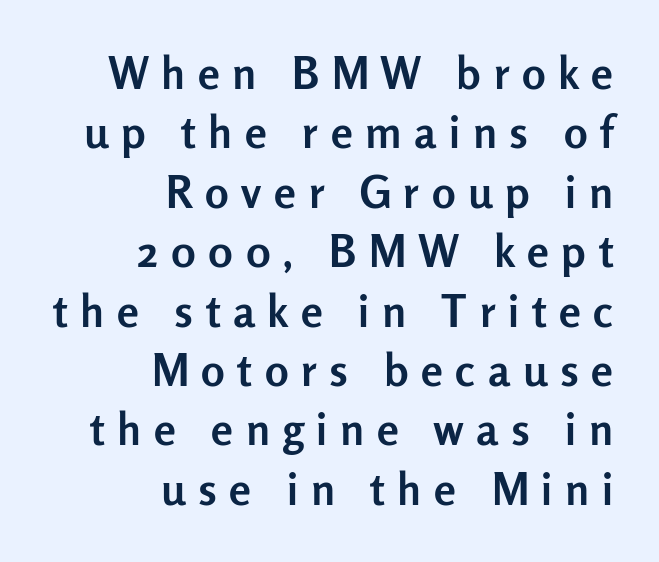
The image shows 44 px semibold sans-serif type, upright; set right-aligned, normal line spacing (1.35x), unusually wide letter spacing (+0.29 em), not underlined; low stroke contrast and a medium x-height.
